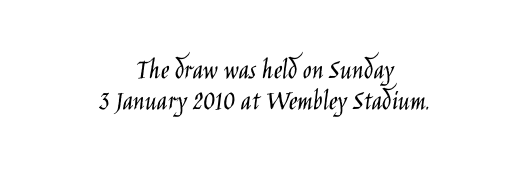
The image shows 29 px light, condensed sans-serif type; set centered, tight line spacing (1.06x), normal letter spacing, not underlined; low stroke contrast and a large x-height.
